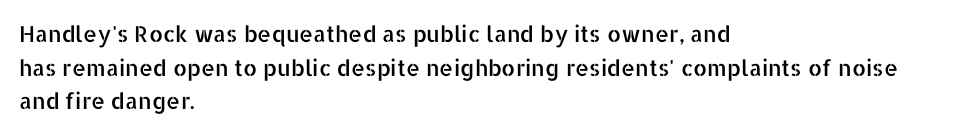
One glance says typical: line gaps are just what's usual. The letters stand upright; this is a roman face. The gap between lines stays unmarked. These lines keep a tight, regular rhythm from letter to letter. Casual observation: everything's shoved over to the left.
